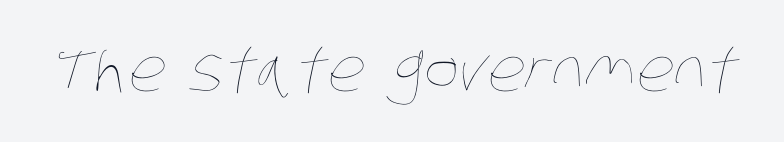
Q: Is the text bold? A: No.
Q: Is the text underlined? A: No.
Q: Is the spacing between letters normal or unusually wide? A: Normal.
Q: Width (condensed, normal, or wide)? A: Condensed.
Q: Stroke contrast? A: Low.
Q: x-height? A: Large.
Q: Monospaced? A: No.
